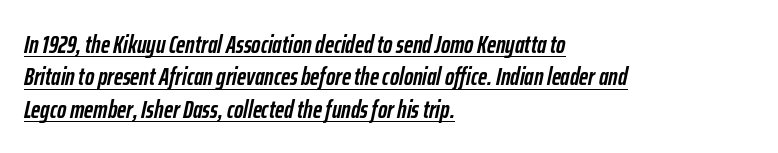
A typesetter would call this zero additional tracking. Honestly, the row spacing looks completely unremarkable. Notice how the passage keeps a crisp vertical edge on the left only. The lettering tilts uniformly, giving the passage an italic look.
